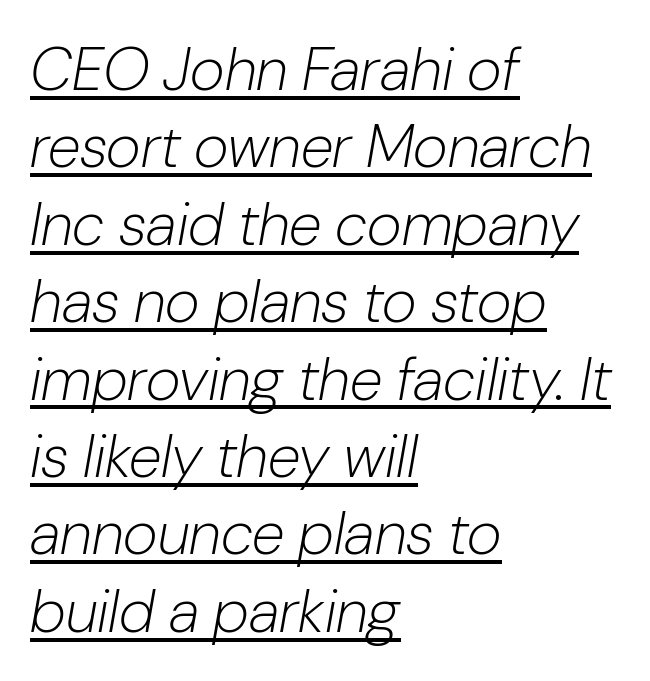
The image shows 60 px light type, italic (leaning right); set left-aligned, normal line spacing (1.29x), normal letter spacing, underlined; low stroke contrast and a medium x-height.
